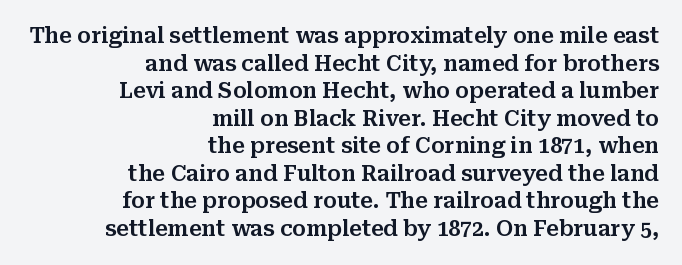
The image shows 21 px text type, upright; set right-aligned, normal line spacing (1.31x), normal letter spacing, not underlined.
